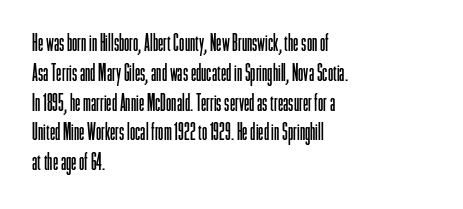
The image shows 24 px text type, upright; set left-aligned, line spacing 1.24x, normal letter spacing, not underlined.
